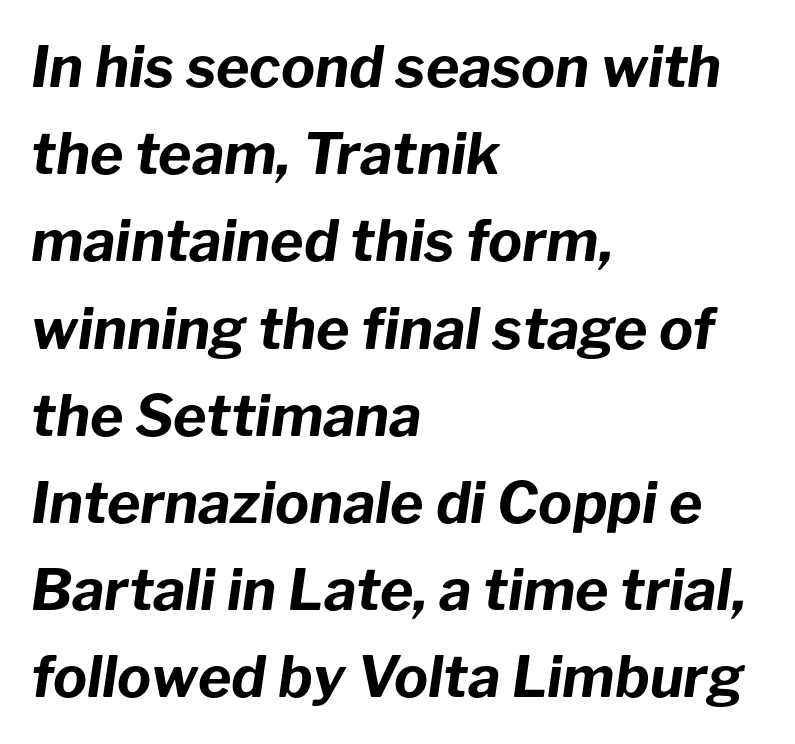
Does the leading feel generous? No, just average. Slanted lettering throughout. Descender tails drop into unmarked territory. The gaps between neighbouring characters are ordinary and unremarkable. Looks like regular typesetting: each glyph gets only the width it needs. This rendering uses left alignment, leaving the right contour irregular.
